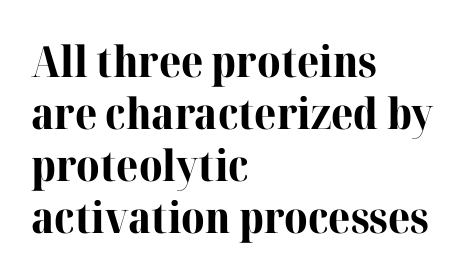
A typesetter would call this proportional, since set widths differ per character. The lettering stays uniformly vertical, giving the passage a roman look. The letters carry serifs — small finishing strokes at the ends of their stems. The ragged edge is on the right, which tells us the setting is flush left.
